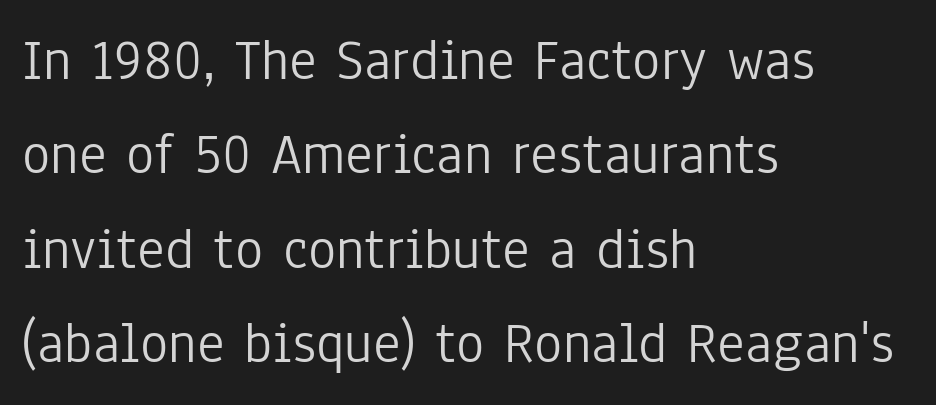
Is this a fixed-width face? No — the glyphs have proportional, varying widths. If you measured baseline to baseline, you'd find a middling distance. Posture: vertical. On a weight scale, this lands at 450 or below.
